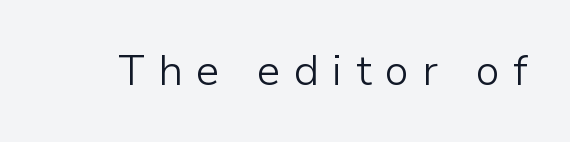
The image shows 42 px light sans-serif type, upright; set unusually wide letter spacing (+0.32 em), not underlined; low stroke contrast and a medium x-height.
